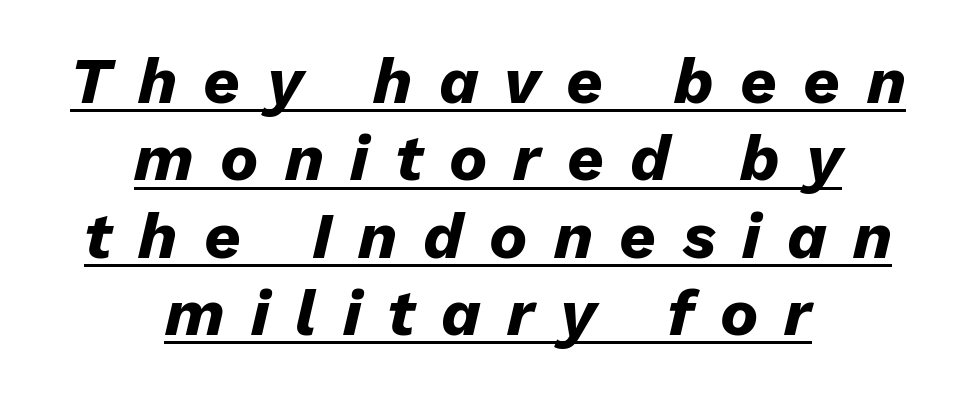
This sample has the flowing, uneven cadence of proportional lettering. Compared with undecorated copy, this sample adds a rule below the words. Casual observation: everything's sitting right in the middle. The font is running at its bold setting. The horizontal fit of the characters is loose and conspicuously gappy. The letters are slanted; this is an italic face.
